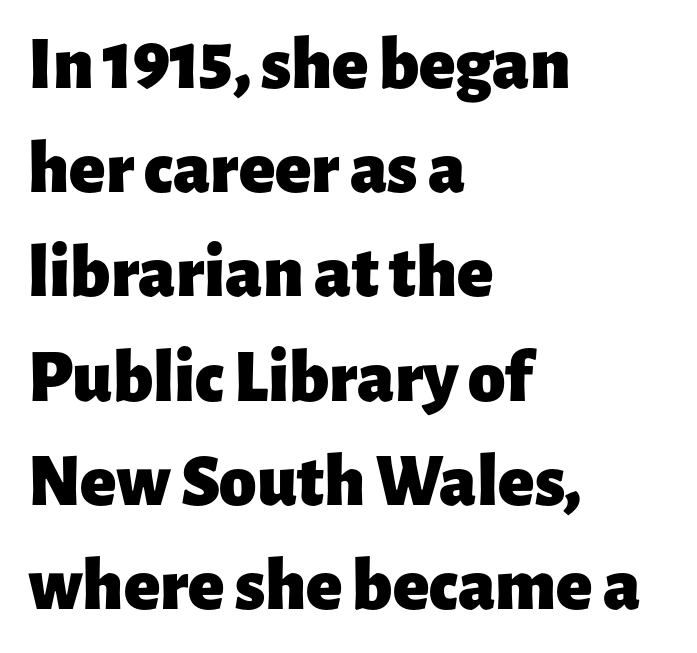
The rendering uses a bold face; every stroke is thick and dark. The paragraph has a hard left edge and a soft right edge. Horizontal bands of white between lines are of average thickness. Beneath every word, the page is bare. Think of a printed novel: that variable character pitch is what you see here.
